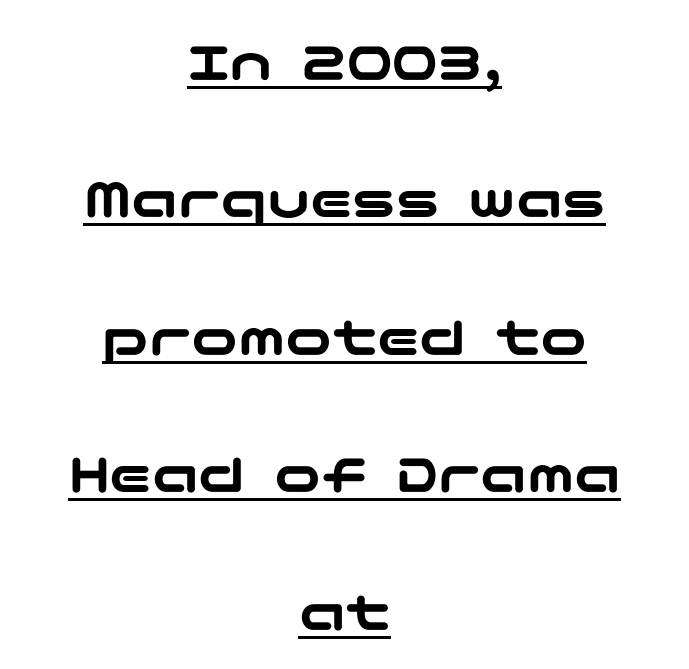
Q: Is the text italic (slanted)? A: No, it is upright.
Q: Is the typeface a serif or a sans-serif typeface? A: Sans-serif.
Q: Is the text underlined? A: Yes.
Q: How is the paragraph aligned? A: Centered.
Q: Is the spacing between letters normal or unusually wide? A: Normal.
Q: Is the spacing between lines tight, normal or loose? A: Loose.
Q: Width (condensed, normal, or wide)? A: Wide.
Q: Stroke contrast? A: Low.
Q: x-height? A: Medium.
